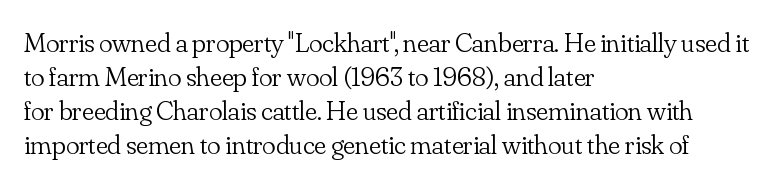
{"serif": "yes", "italic": "no", "bold": "no", "weight": "light", "width": "normal", "stroke_contrast": "low", "x_height": "small", "monospaced": "no", "underline": "no", "align": "left", "line_spacing_ratio": 1.21, "letter_spacing": "normal", "letter_spacing_em": 0.0, "glyph_px": 28}
